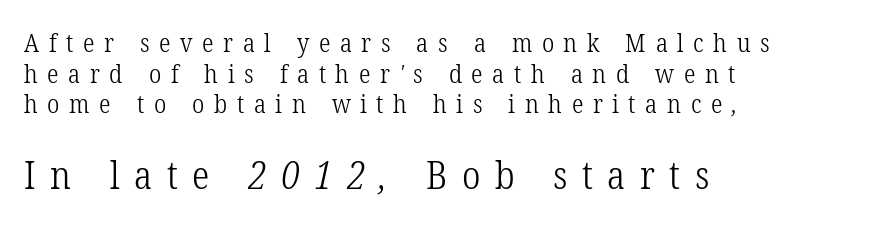
Check under the words: just untouched page. Summary of weight: not heavy and not bold. Does extra space separate the letters? Yes, quite a lot of it. Observe the serifs anchoring each vertical stroke in this sample. Character widths vary here, with narrow letters taking less room than wide ones.
